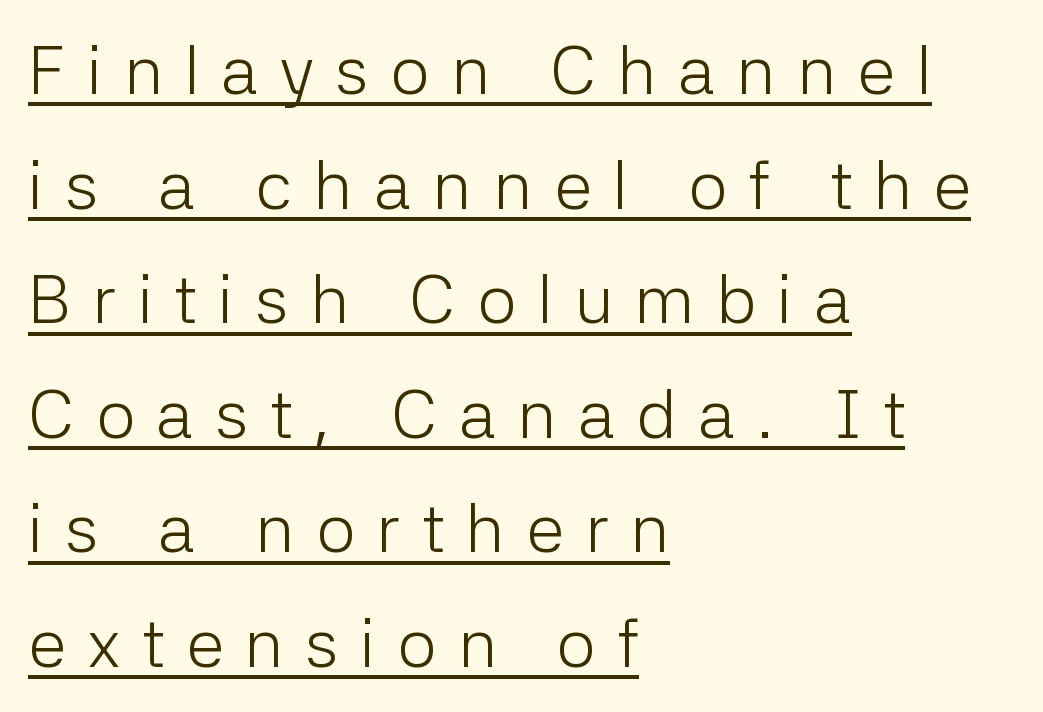
The image shows 69 px light sans-serif type, upright; set left-aligned, normal line spacing (1.66x), unusually wide letter spacing (+0.31 em), underlined; low stroke contrast and a medium x-height.
